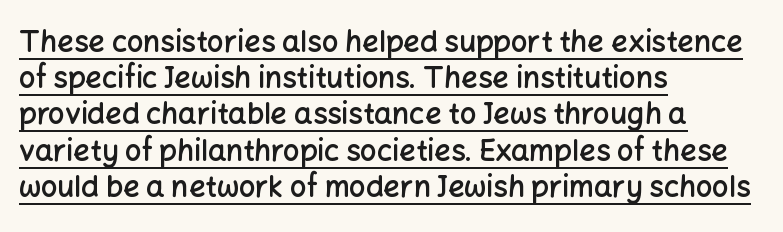
Q: Is the text bold? A: Semi-bold.
Q: Is the text italic (slanted)? A: No, it is upright.
Q: Is the typeface a serif or a sans-serif typeface? A: Sans-serif.
Q: Is the text underlined? A: Yes.
Q: How is the paragraph aligned? A: Left-aligned.
Q: Is the spacing between letters normal or unusually wide? A: Normal.
Q: Is the spacing between lines tight, normal or loose? A: Normal.
Q: Width (condensed, normal, or wide)? A: Normal.
Q: Stroke contrast? A: Low.
Q: x-height? A: Medium.
Q: Monospaced? A: No.
